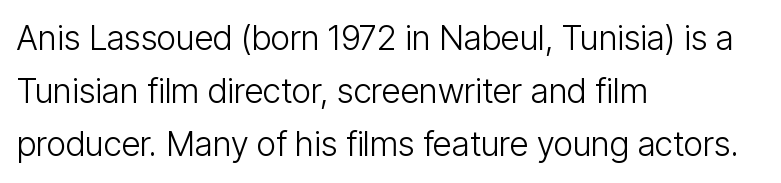
The image shows 34 px light, condensed sans-serif type, upright; set left-aligned, normal line spacing (1.56x), normal letter spacing, not underlined; low stroke contrast and a medium x-height.
